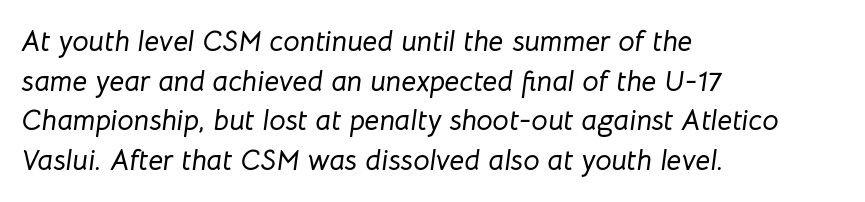
{"italic": "yes", "lean": "right", "slant_degrees": 8, "width": "normal", "stroke_contrast": "low", "x_height": "medium", "monospaced": "no", "underline": "no", "align": "left", "line_spacing": "normal", "line_spacing_ratio": 1.37, "letter_spacing": "normal", "letter_spacing_em": 0.0, "glyph_px": 29}
